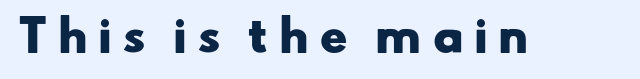
Each letter keeps its own natural width here, so spacing adapts to shape. The face used here has the dense, thick strokes of a bold. A typesetter would call this heavily tracked-out type. The passage shown is not underscored anywhere. Nope, no serifs anywhere on these letters.
